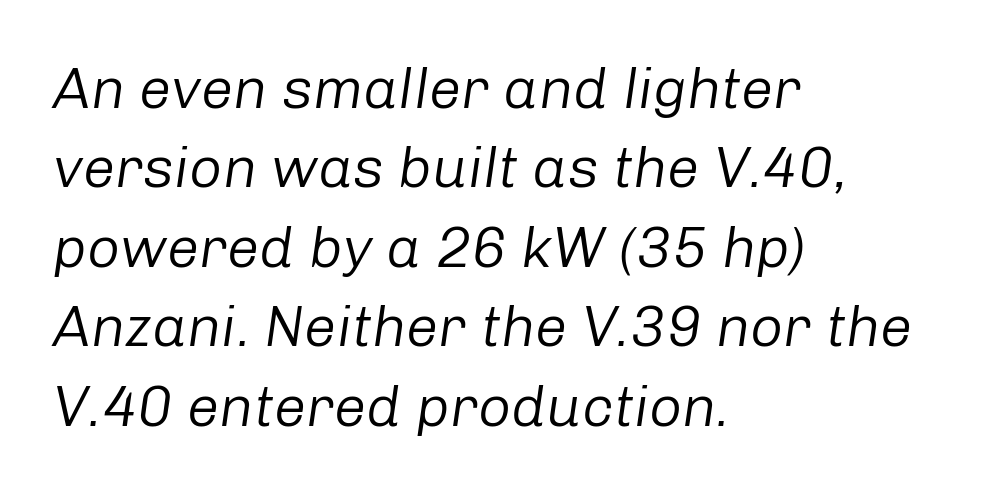
Q: Is the text bold? A: No.
Q: Is the text italic (slanted)? A: Yes, it leans right by about 8 degrees.
Q: Is the text underlined? A: No.
Q: How is the paragraph aligned? A: Left-aligned.
Q: Is the spacing between letters normal or unusually wide? A: Normal.
Q: Is the spacing between lines tight, normal or loose? A: Normal.
Q: Width (condensed, normal, or wide)? A: Normal.
Q: Stroke contrast? A: Low.
Q: x-height? A: Medium.
Q: Monospaced? A: No.
